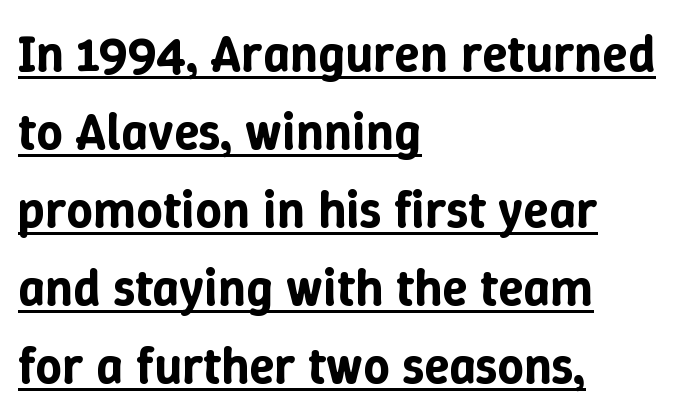
Q: Is the text italic (slanted)? A: No, it is upright.
Q: Is the text underlined? A: Yes.
Q: How is the paragraph aligned? A: Left-aligned.
Q: Is the spacing between letters normal or unusually wide? A: Normal.
Q: Is the spacing between lines tight, normal or loose? A: Normal.
Q: Width (condensed, normal, or wide)? A: Normal.
Q: Stroke contrast? A: Low.
Q: x-height? A: Medium.
Q: Monospaced? A: No.
